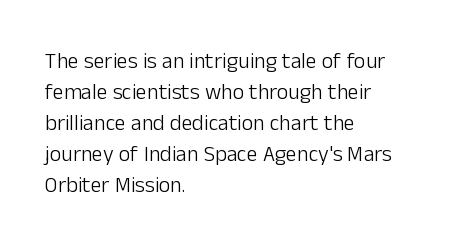
The words here are not underlined. Default kerning and tracking; the words read as compact shapes. The paragraph shown leans on its left margin. Posture: straight, roman, zero tilt. Vertical stems look standard width or narrower in stroke. Vertical spacing — default.
